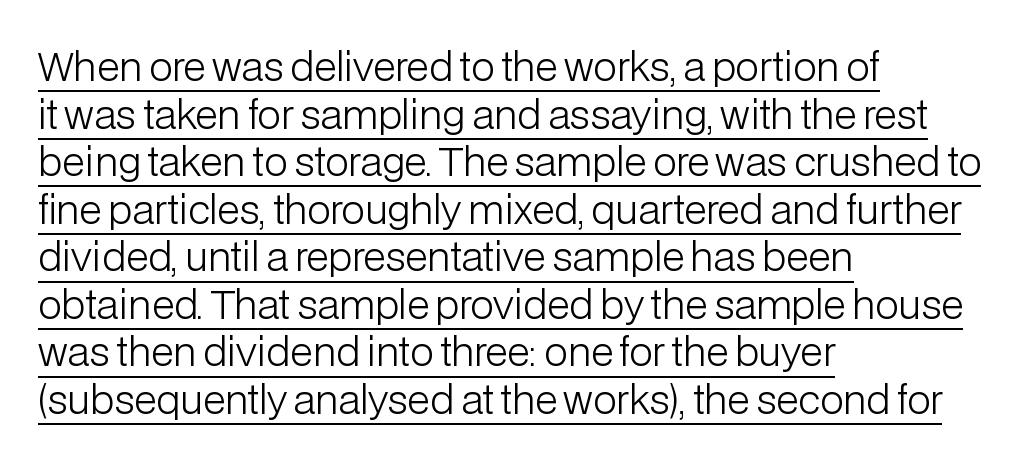
Stroke terminals: plain, sans-serif. Is this a fixed-width face? No — the glyphs have proportional, varying widths. Is there an underline? Yes — a line sits under the letters. Here the glyphs are tracked normally, forming tight word shapes. The passage is arranged the way most books set body copy — flush left. Quick note: not italic, upright.
